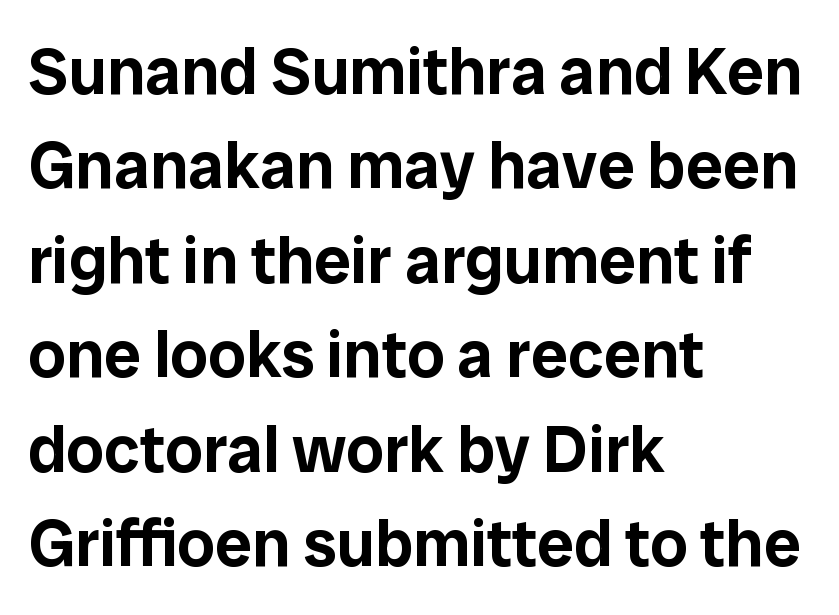
Q: Is the text italic (slanted)? A: No, it is upright.
Q: Is the typeface a serif or a sans-serif typeface? A: Sans-serif.
Q: Is the text underlined? A: No.
Q: How is the paragraph aligned? A: Left-aligned.
Q: Is the spacing between letters normal or unusually wide? A: Normal.
Q: Is the spacing between lines tight, normal or loose? A: Normal.
Q: Width (condensed, normal, or wide)? A: Normal.
Q: Stroke contrast? A: Low.
Q: x-height? A: Medium.
Q: Monospaced? A: No.
